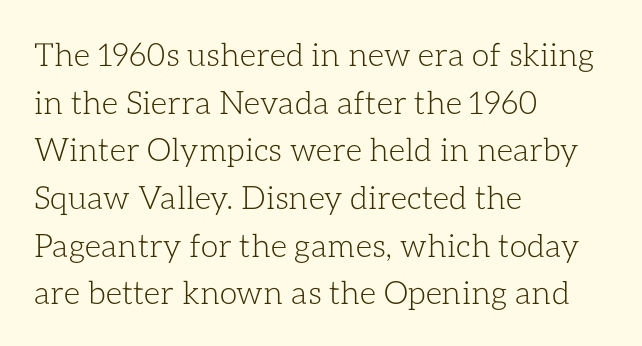
The image shows 32 px light type, upright; set left-aligned, normal line spacing (1.49x), normal letter spacing, not underlined; low stroke contrast and a medium x-height.
